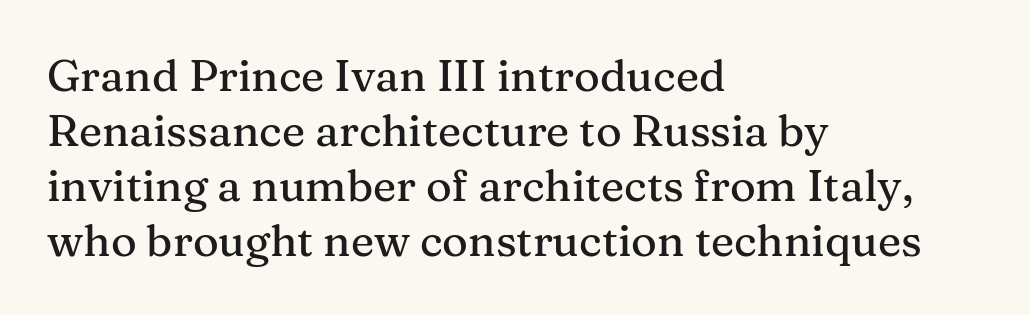
The image shows 44 px serif type, upright; set left-aligned, normal line spacing (1.25x), normal letter spacing, not underlined; medium stroke contrast and a medium x-height.
